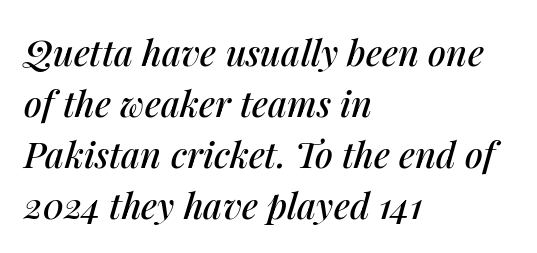
The image shows 36 px text type, italic (leaning right); set left-aligned, normal line spacing (1.42x), normal letter spacing, not underlined; medium stroke contrast and a medium x-height.
